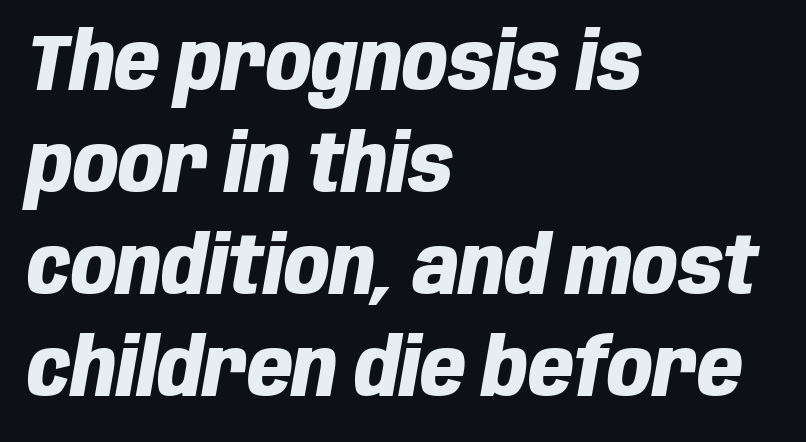
Q: Is the text bold? A: Yes.
Q: Is the text italic (slanted)? A: Yes, it leans right by about 10 degrees.
Q: Is the text underlined? A: No.
Q: How is the paragraph aligned? A: Left-aligned.
Q: Is the spacing between letters normal or unusually wide? A: Normal.
Q: Is the spacing between lines tight, normal or loose? A: Normal.
Q: Width (condensed, normal, or wide)? A: Condensed.
Q: Stroke contrast? A: Low.
Q: x-height? A: Large.
Q: Monospaced? A: No.
